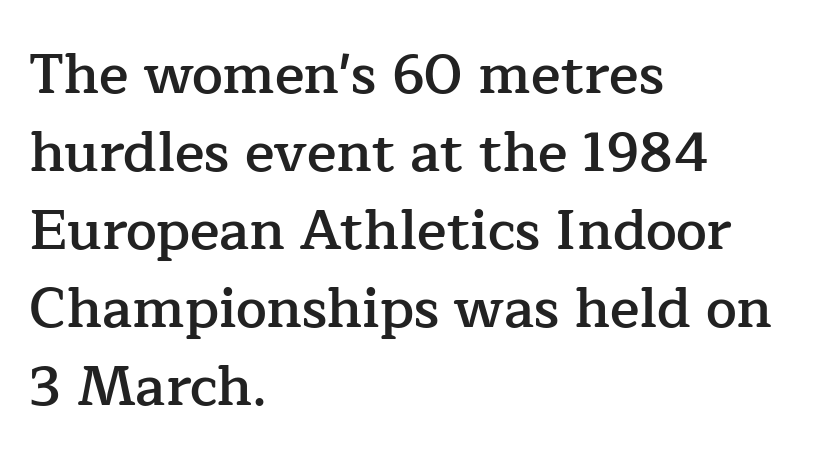
The specimen omits any rule beneath the text block's lines. Serif or sans? Serif — the stroke terminals have little feet. If you drew a ruler down the left edge, every line would touch it. The face used here is proportionally spaced, like ordinary book or web type.
